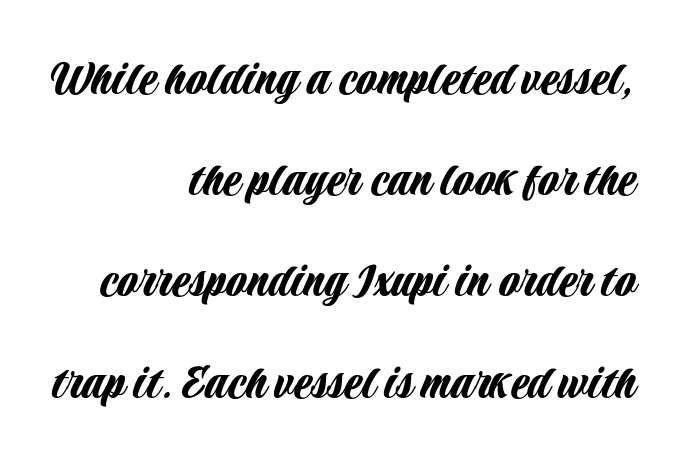
Q: Is the text italic (slanted)? A: Yes.
Q: Is the typeface a serif or a sans-serif typeface? A: Sans-serif.
Q: Is the text underlined? A: No.
Q: How is the paragraph aligned? A: Right-aligned.
Q: Is the spacing between letters normal or unusually wide? A: Normal.
Q: Is the spacing between lines tight, normal or loose? A: Loose.
Q: Width (condensed, normal, or wide)? A: Condensed.
Q: Stroke contrast? A: Low.
Q: x-height? A: Large.
Q: Monospaced? A: No.
